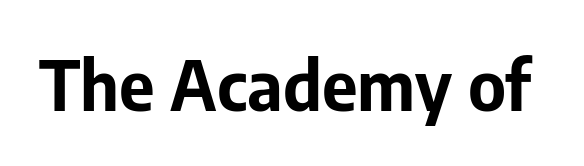
{"serif": "no", "italic": "no", "bold": "yes", "weight": "bold", "width": "normal", "stroke_contrast": "low", "x_height": "medium", "monospaced": "no", "underline": "no", "letter_spacing": "normal", "letter_spacing_em": 0.0, "glyph_px": 69}
